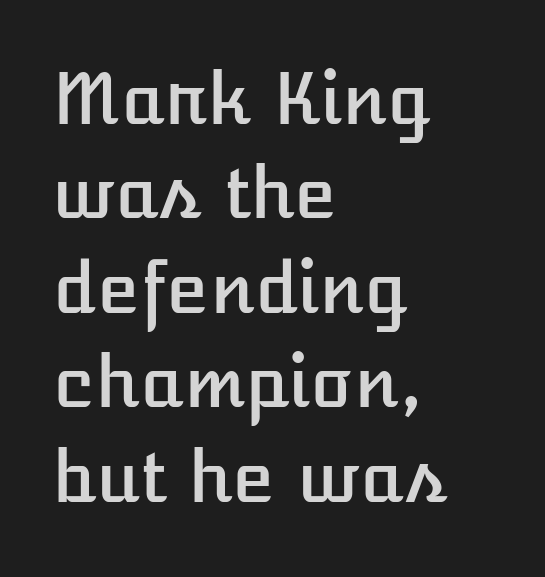
Line beginnings align vertically; line endings do not. What's the leading like? Ordinary, nothing unusual. You could not count columns in this text — the font is proportionally spaced. The face used here is rendered with its standard letterfit.
